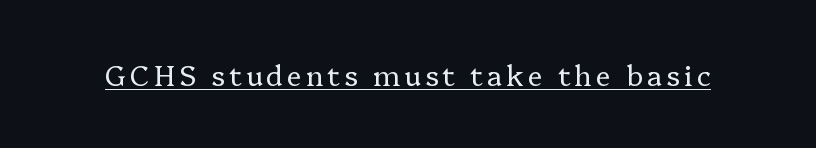
The image shows 28 px regular-weight serif type, upright; set underlined; low stroke contrast and a medium x-height.
